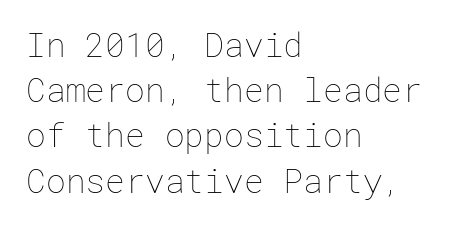
The image shows 33 px thin type, upright; set left-aligned, normal line spacing (1.37x), normal letter spacing, not underlined; low stroke contrast and a medium x-height.
